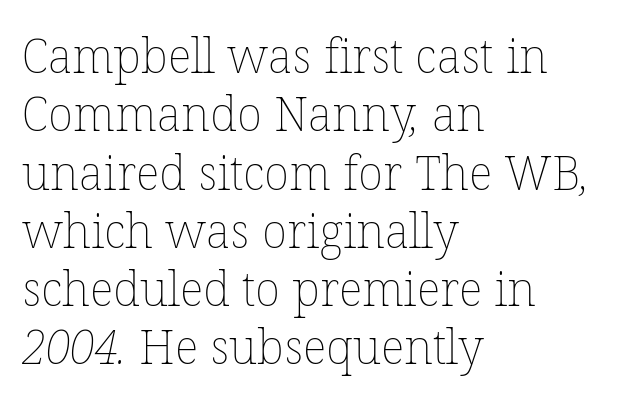
The image shows 47 px thin type; set left-aligned, line spacing 1.24x, normal letter spacing, not underlined; low stroke contrast and a medium x-height.
